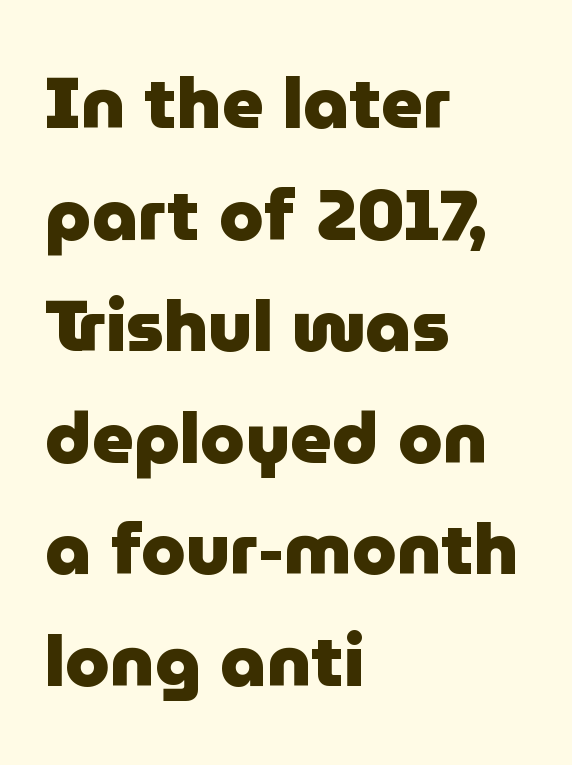
{"serif": "no", "italic": "no", "bold": "yes", "weight": "heavy", "width": "normal", "stroke_contrast": "low", "x_height": "medium", "monospaced": "no", "underline": "no", "align": "left", "line_spacing": "normal", "line_spacing_ratio": 1.55, "letter_spacing": "normal", "letter_spacing_em": 0.0, "glyph_px": 72}
